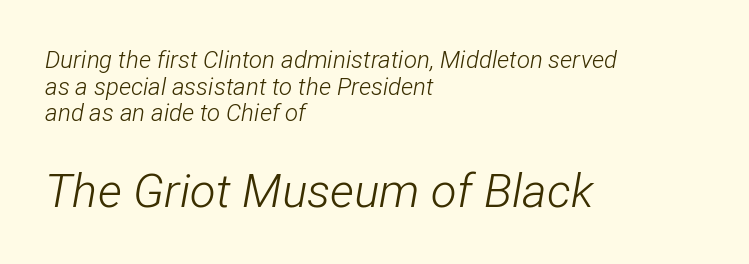
Q: Is the text bold? A: No.
Q: Is the text italic (slanted)? A: Yes, it leans right by about 12 degrees.
Q: Is the text underlined? A: No.
Q: How is the paragraph aligned? A: Left-aligned.
Q: Is the spacing between letters normal or unusually wide? A: Normal.
Q: Is the spacing between lines tight, normal or loose? A: Tight.
Q: Which block of text is set in a larger size, the first (top) or the second (bottom)? A: The second (bottom) one.
Q: Width (condensed, normal, or wide)? A: Condensed.
Q: Stroke contrast? A: Low.
Q: x-height? A: Medium.
Q: Monospaced? A: No.
